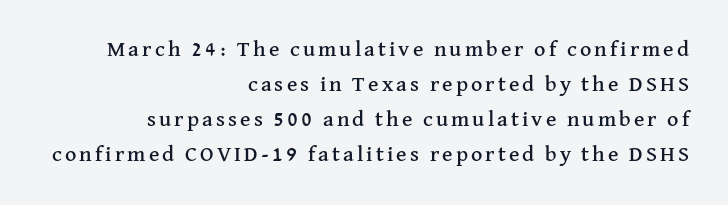
Caption: multi-line text, flush right, ragged left. Type without underlining. This is roman type, the default non-slanted kind. Horizontal bands of white between lines are of average thickness.
